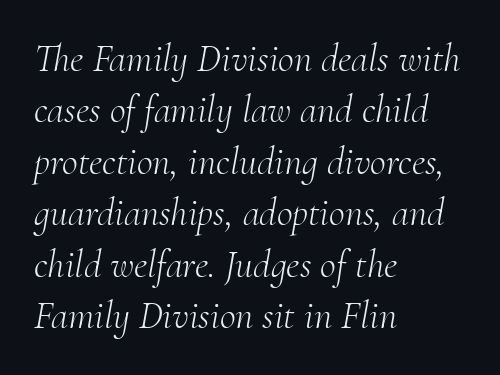
{"serif": "yes", "italic": "yes", "lean": "right", "slant_degrees": 10, "bold": "no", "weight": "light", "width": "normal", "stroke_contrast": "medium", "x_height": "small", "monospaced": "no", "underline": "no", "align": "left", "line_spacing": "normal", "line_spacing_ratio": 1.32, "letter_spacing": "normal", "letter_spacing_em": 0.0, "glyph_px": 39}
